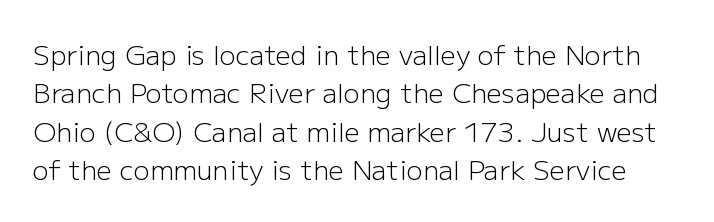
A quiet, ordinary-to-light weight characterises the typeface. No extra tracking has been applied to these lines. The string is rendered with underlining switched off. In terms of posture, this sample is upright.
